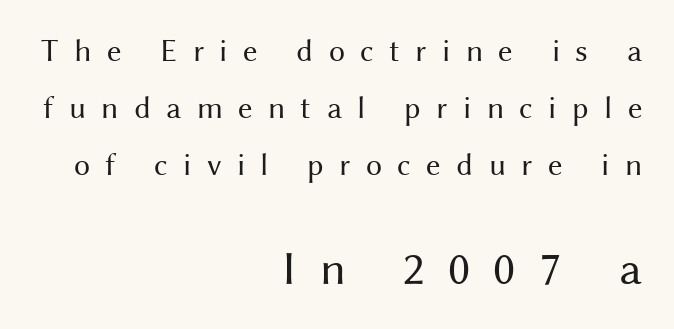
Q: Is the text bold? A: No.
Q: Is the text italic (slanted)? A: No, it is upright.
Q: Is the typeface a serif or a sans-serif typeface? A: Sans-serif.
Q: Is the text underlined? A: No.
Q: How is the paragraph aligned? A: Right-aligned.
Q: Is the spacing between letters normal or unusually wide? A: Unusually wide.
Q: Which block of text is set in a larger size, the first (top) or the second (bottom)? A: The second (bottom) one.
Q: Width (condensed, normal, or wide)? A: Normal.
Q: Stroke contrast? A: Medium.
Q: x-height? A: Medium.
Q: Monospaced? A: No.
